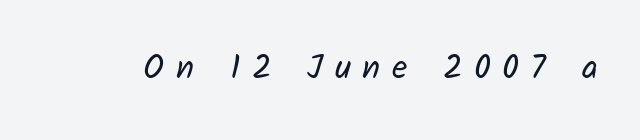
The image shows 34 px regular-weight sans-serif type; set unusually wide letter spacing (+0.33 em), not underlined; low stroke contrast and a medium x-height.
